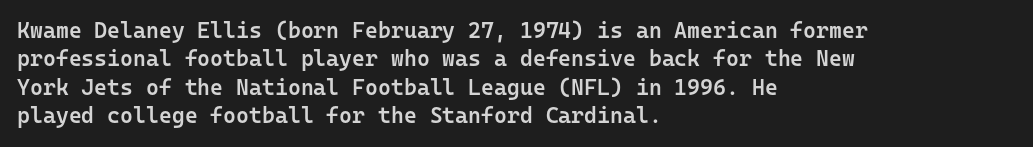
Q: Is the text bold? A: Semi-bold.
Q: Is the text italic (slanted)? A: No, it is upright.
Q: Is the text underlined? A: No.
Q: How is the paragraph aligned? A: Left-aligned.
Q: Is the spacing between letters normal or unusually wide? A: Normal.
Q: Is the spacing between lines tight, normal or loose? A: Normal.
